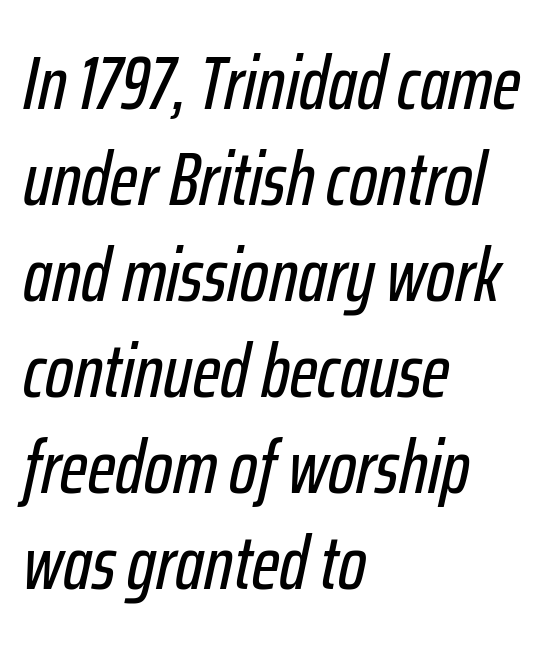
Tracking value appears to be zero — textbook default spacing. The lines are quadded left. Descenders are the only things crossing below the line. A typesetter would call this proportional, since set widths differ per character. The passage shown stacks its lines at a standard gap.
